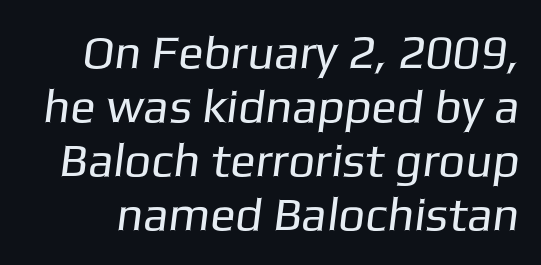
{"serif": "no", "bold": "no", "weight": "regular", "width": "normal", "stroke_contrast": "low", "x_height": "medium", "monospaced": "no", "underline": "no", "line_spacing": "tight", "line_spacing_ratio": 1.15, "letter_spacing": "normal", "letter_spacing_em": 0.0, "glyph_px": 47}
